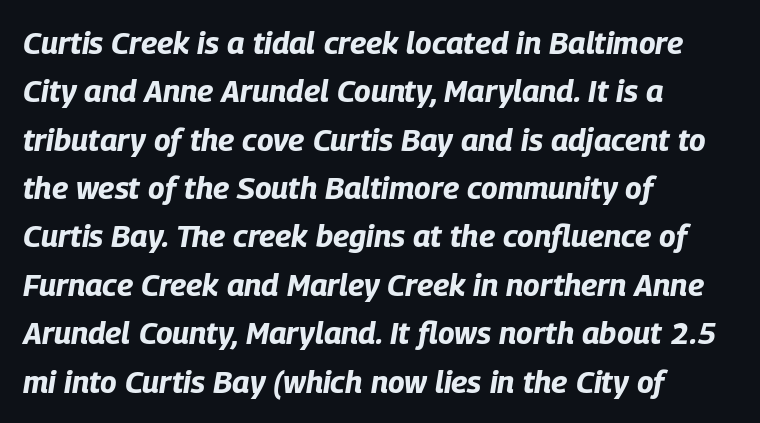
The type is set solid horizontally, with unmodified tracking. Character widths vary here, with narrow letters taking less room than wide ones. Its strokes are broad and dark, the hallmark of bold type. Plain, unruled lines of type. The lines sit at an ordinary, default distance from one another. Compared with a centered layout, this one pins lines to the left instead.
